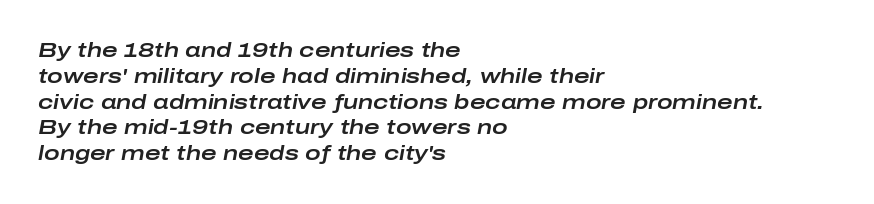
The image shows 21 px text type, italic (leaning right); set left-aligned, line spacing 1.23x, normal letter spacing, not underlined.
